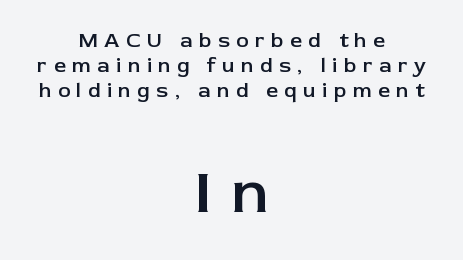
{"serif": "no", "italic": "no", "bold": "semi", "weight": "semibold", "width": "normal", "stroke_contrast": "low", "x_height": "medium", "monospaced": "no", "underline": "no", "align": "center", "line_spacing_ratio": 1.19, "letter_spacing": "wide", "letter_spacing_em": 0.3, "larger_block": "second", "size_ratio": 3.0, "glyph_px": 63}
